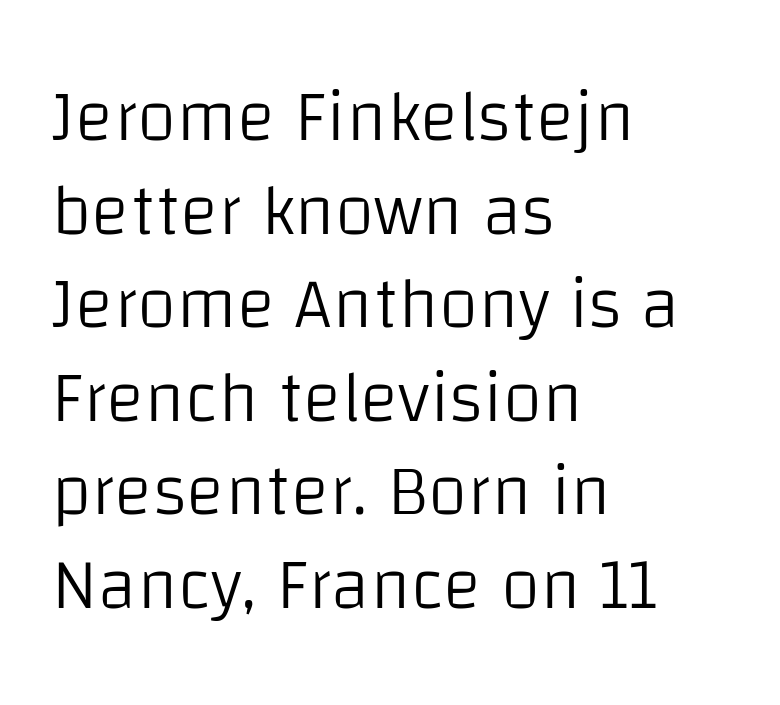
The text was rendered using a sans face with plain stroke endings. One glance says typical: line gaps are just what's usual. Posture: upright roman. Short note: letters normally spaced. Has an underline been added? It has not.
